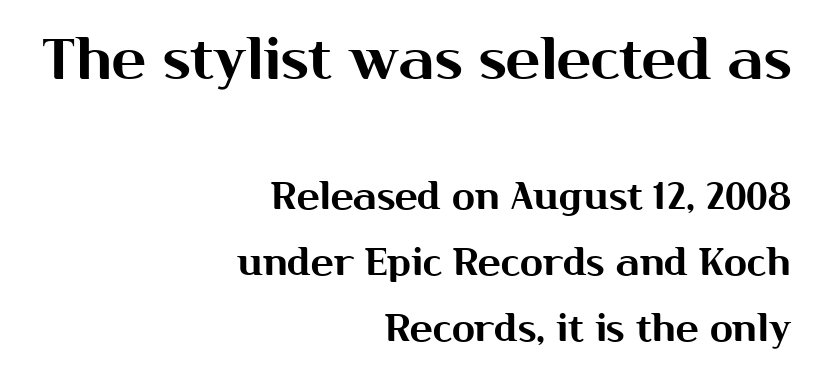
Q: Is the text italic (slanted)? A: No, it is upright.
Q: Is the typeface a serif or a sans-serif typeface? A: Sans-serif.
Q: Is the text underlined? A: No.
Q: How is the paragraph aligned? A: Right-aligned.
Q: Is the spacing between letters normal or unusually wide? A: Normal.
Q: Which block of text is set in a larger size, the first (top) or the second (bottom)? A: The first (top) one.
Q: Width (condensed, normal, or wide)? A: Normal.
Q: Stroke contrast? A: Medium.
Q: x-height? A: Medium.
Q: Monospaced? A: No.
